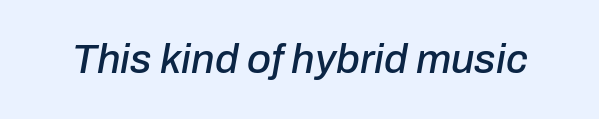
The image shows 41 px text type, italic (leaning right); set normal letter spacing, not underlined; low stroke contrast and a medium x-height.
